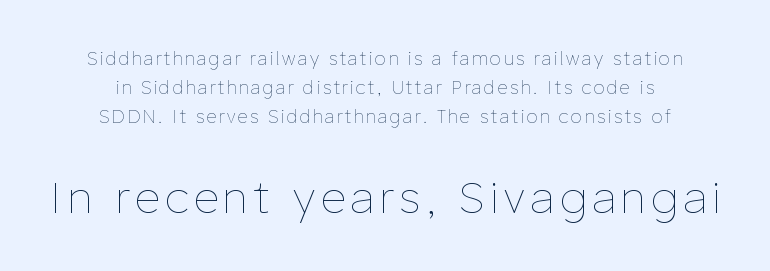
Q: Is the text bold? A: No.
Q: Is the text italic (slanted)? A: No, it is upright.
Q: Is the text underlined? A: No.
Q: How is the paragraph aligned? A: Centered.
Q: Is the spacing between lines tight, normal or loose? A: Normal.
Q: Which block of text is set in a larger size, the first (top) or the second (bottom)? A: The second (bottom) one.
Q: Width (condensed, normal, or wide)? A: Normal.
Q: Stroke contrast? A: Low.
Q: x-height? A: Medium.
Q: Monospaced? A: No.
